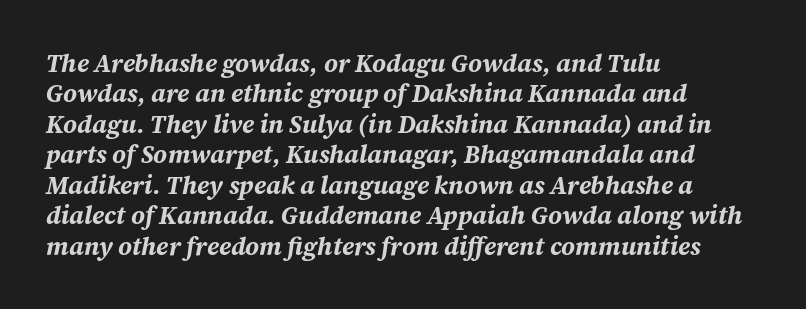
The image shows 25 px bold type, italic (leaning right); set left-aligned, line spacing 1.22x, normal letter spacing, not underlined.
